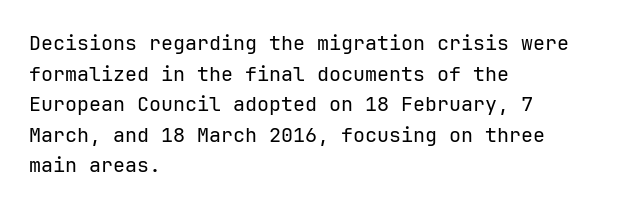
Q: Is the text bold? A: No.
Q: Is the text italic (slanted)? A: No, it is upright.
Q: Is the text underlined? A: No.
Q: How is the paragraph aligned? A: Left-aligned.
Q: Is the spacing between letters normal or unusually wide? A: Normal.
Q: Is the spacing between lines tight, normal or loose? A: Normal.
